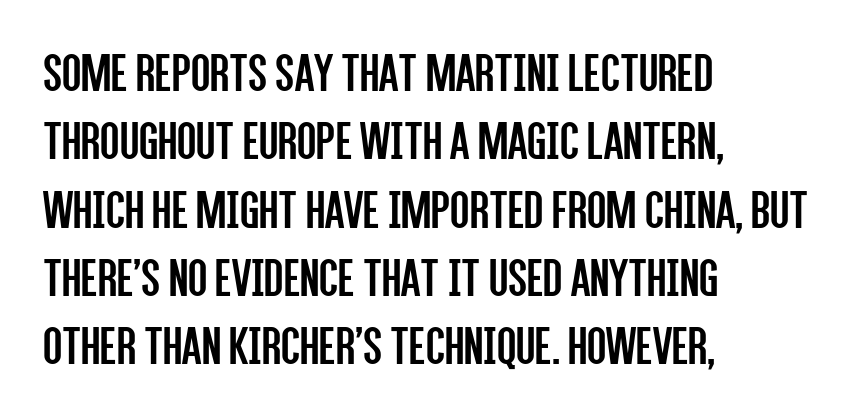
The image shows 56 px regular-weight, condensed sans-serif type, upright; set left-aligned, line spacing 1.22x, normal letter spacing, not underlined; low stroke contrast and a large x-height.
